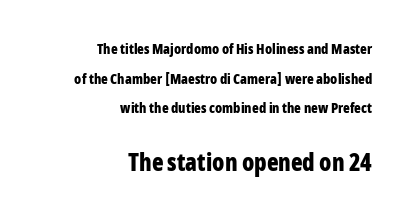
Clear beneath every line of the passage. These two chunks differ in scale, with the bottom chunk taking the larger measure. This sample uses plain, unmodified letter spacing. How heavy is the stroke? Heavy — this is a bold.
